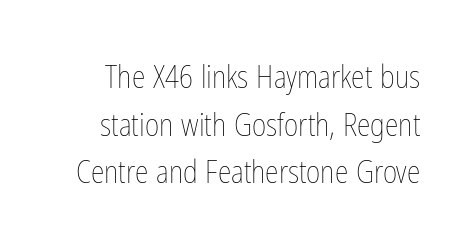
The image shows 31 px thin, condensed type, upright; set normal line spacing (1.54x), normal letter spacing, not underlined; low stroke contrast and a medium x-height.
